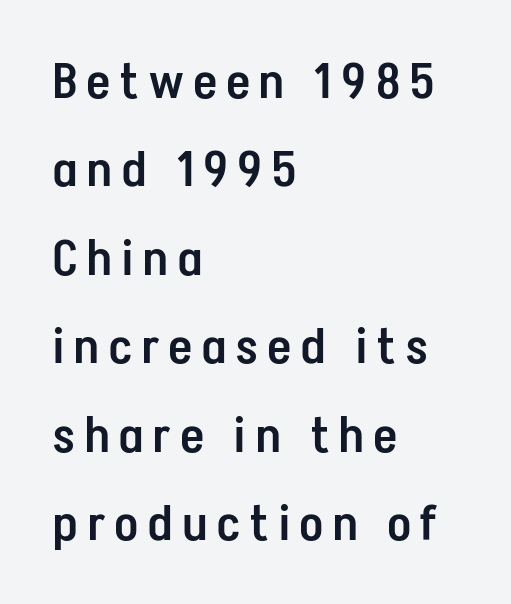
{"serif": "no", "italic": "no", "bold": "semi", "weight": "semibold", "width": "condensed", "stroke_contrast": "low", "x_height": "medium", "monospaced": "no", "underline": "no", "align": "left", "line_spacing_ratio": 1.77, "letter_spacing": "wide", "letter_spacing_em": 0.21, "glyph_px": 50}
